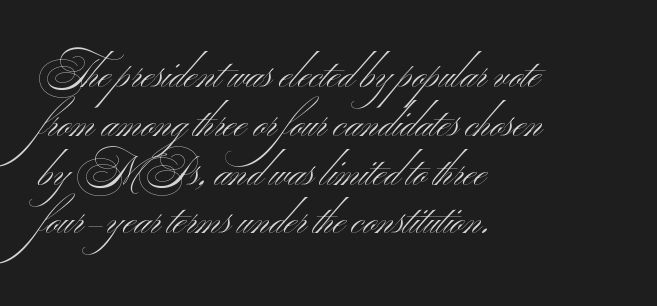
{"serif": "no", "bold": "no", "weight": "light", "width": "wide", "stroke_contrast": "medium", "x_height": "small", "monospaced": "no", "underline": "no", "align": "left", "line_spacing_ratio": 1.22, "letter_spacing": "normal", "letter_spacing_em": 0.0, "glyph_px": 40}
